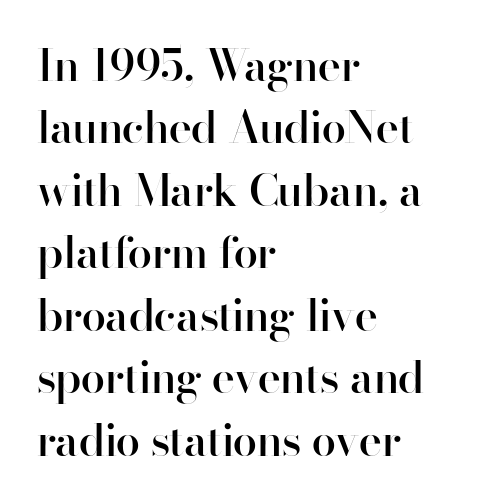
The image shows 44 px semibold sans-serif type, upright; set left-aligned, normal line spacing (1.42x), normal letter spacing, not underlined; high stroke contrast and a small x-height.
